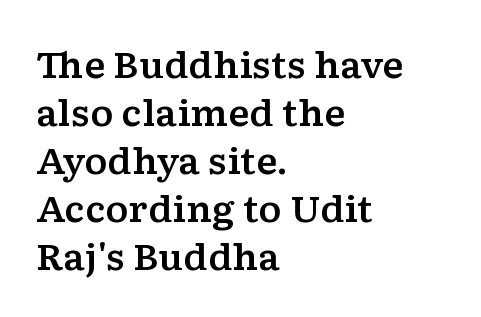
Q: Is the text italic (slanted)? A: No, it is upright.
Q: Is the typeface a serif or a sans-serif typeface? A: Serif.
Q: Is the text underlined? A: No.
Q: How is the paragraph aligned? A: Left-aligned.
Q: Is the spacing between letters normal or unusually wide? A: Normal.
Q: Is the spacing between lines tight, normal or loose? A: Normal.
Q: Width (condensed, normal, or wide)? A: Wide.
Q: Stroke contrast? A: Low.
Q: x-height? A: Medium.
Q: Monospaced? A: No.
